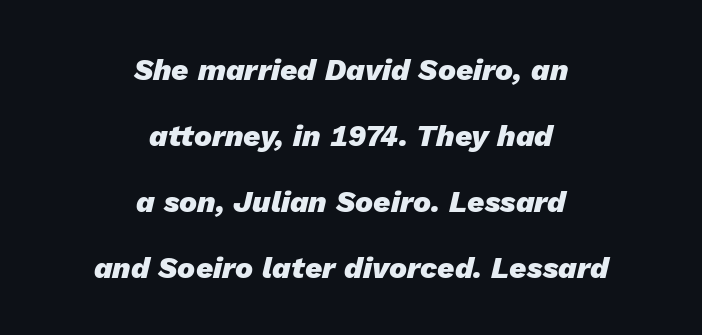
The image shows 30 px heavy type, italic (leaning right); set centered, loose line spacing (2.2x), normal letter spacing, not underlined; low stroke contrast and a medium x-height.
